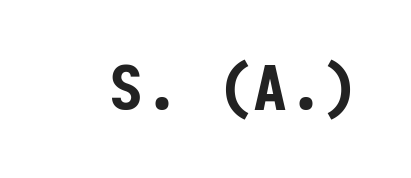
Weight: bold. Observe the absence of serifs on each vertical stroke in this sample. Is this a fixed-width face? Yes — each glyph sits in an identical cell. Observe the ordinary spacing: letters are neighbours, not strangers.
